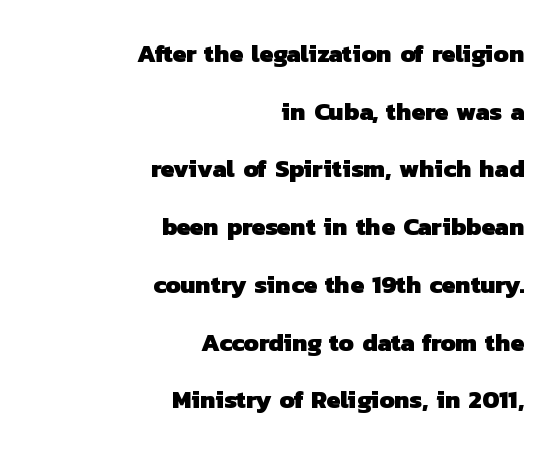
Q: Is the text bold? A: Yes.
Q: Is the text underlined? A: No.
Q: How is the paragraph aligned? A: Right-aligned.
Q: Is the spacing between letters normal or unusually wide? A: Normal.
Q: Is the spacing between lines tight, normal or loose? A: Loose.
